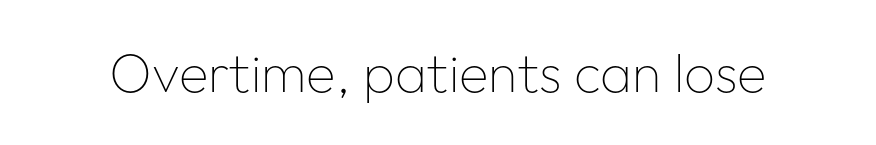
Q: Is the text bold? A: No.
Q: Is the text italic (slanted)? A: No, it is upright.
Q: Is the typeface a serif or a sans-serif typeface? A: Sans-serif.
Q: Is the text underlined? A: No.
Q: Is the spacing between letters normal or unusually wide? A: Normal.
Q: Width (condensed, normal, or wide)? A: Normal.
Q: Stroke contrast? A: Low.
Q: x-height? A: Medium.
Q: Monospaced? A: No.
